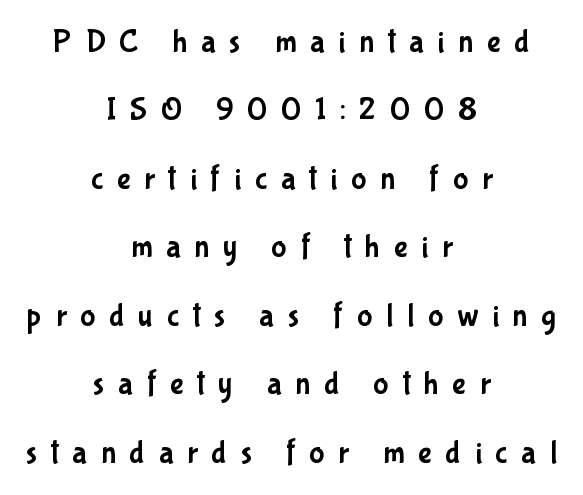
{"serif": "no", "italic": "no", "width": "condensed", "stroke_contrast": "low", "x_height": "medium", "monospaced": "no", "underline": "no", "align": "center", "line_spacing": "loose", "line_spacing_ratio": 2.14, "letter_spacing": "wide", "letter_spacing_em": 0.43, "glyph_px": 32}
